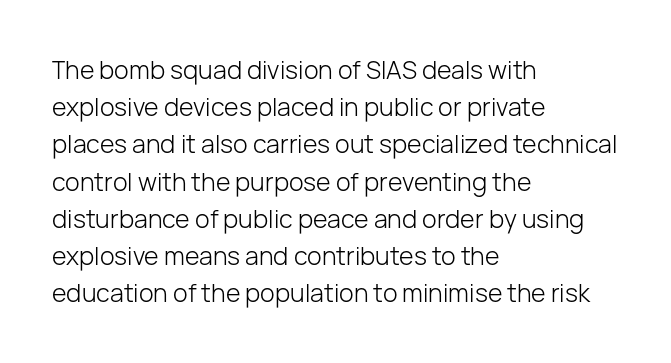
The image shows 25 px text type, upright; set left-aligned, normal line spacing (1.49x), normal letter spacing, not underlined.
